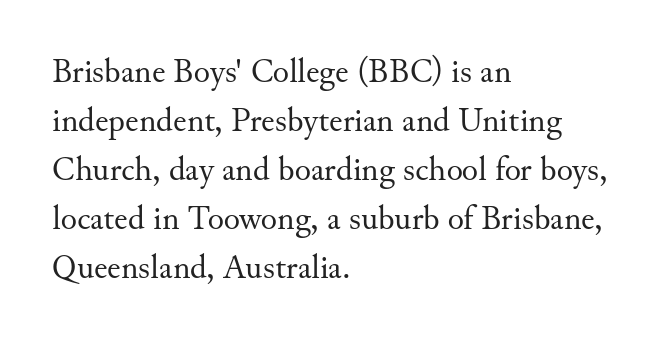
{"serif": "yes", "italic": "no", "bold": "no", "weight": "regular", "width": "normal", "stroke_contrast": "medium", "x_height": "small", "monospaced": "no", "underline": "no", "align": "left", "line_spacing": "normal", "line_spacing_ratio": 1.44, "letter_spacing": "normal", "letter_spacing_em": 0.0, "glyph_px": 34}
